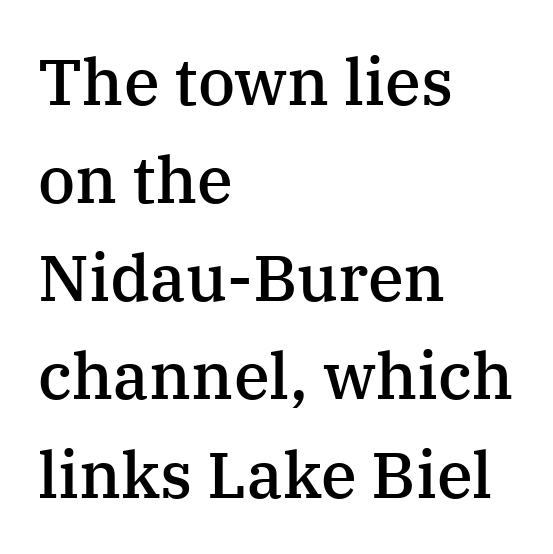
Proportional: the letters do not fall into vertical columns. Characters follow at the spacing the type designer built in. A somewhat darkened texture: the type is semibold rather than bold. Quick note: interline space is typical. All the whitespace from short lines collects on the right.
